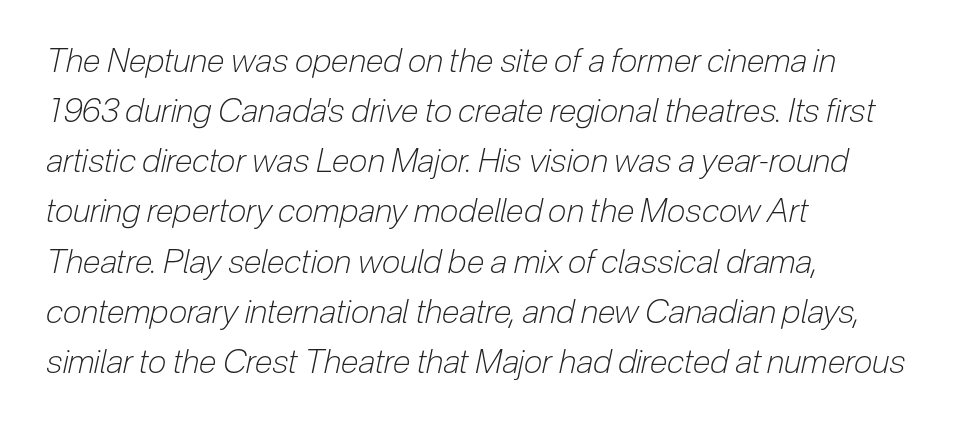
The image shows 33 px light, condensed type, italic (leaning right); set left-aligned, normal line spacing (1.52x), normal letter spacing, not underlined; low stroke contrast and a medium x-height.
